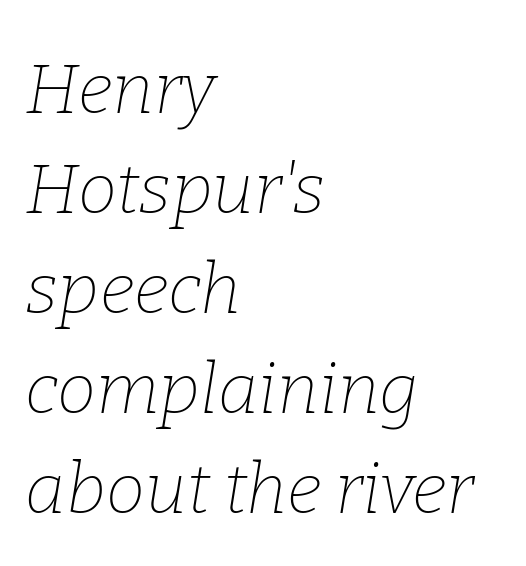
{"serif": "yes", "italic": "yes", "lean": "right", "slant_degrees": 9, "bold": "no", "weight": "thin", "width": "normal", "stroke_contrast": "low", "x_height": "medium", "monospaced": "no", "underline": "no", "align": "left", "line_spacing": "normal", "line_spacing_ratio": 1.43, "letter_spacing": "normal", "letter_spacing_em": 0.0, "glyph_px": 70}
